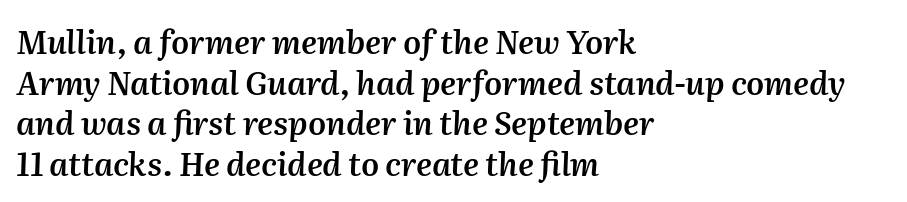
There's an unmistakable incline to the writing here. Vertical spacing — default. Spacing between characters is what you'd get straight out of the box. Descenders are the only things crossing below the line. The lines in this sample share a left origin and differ only in where they stop.
